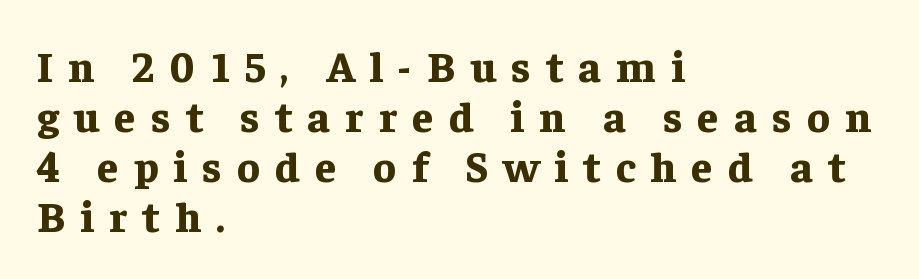
{"serif": "yes", "italic": "no", "bold": "yes", "weight": "bold", "width": "normal", "stroke_contrast": "low", "x_height": "medium", "monospaced": "no", "underline": "no", "align": "left", "line_spacing_ratio": 1.16, "letter_spacing": "wide", "letter_spacing_em": 0.35, "glyph_px": 43}
